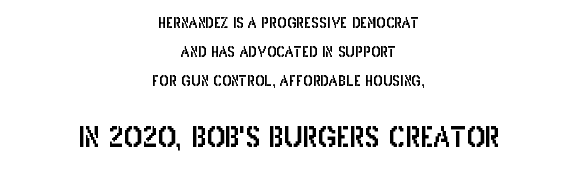
Q: Is the text italic (slanted)? A: No, it is upright.
Q: Is the text underlined? A: No.
Q: How is the paragraph aligned? A: Centered.
Q: Is the spacing between letters normal or unusually wide? A: Normal.
Q: Is the spacing between lines tight, normal or loose? A: Loose.
Q: Which block of text is set in a larger size, the first (top) or the second (bottom)? A: The second (bottom) one.
